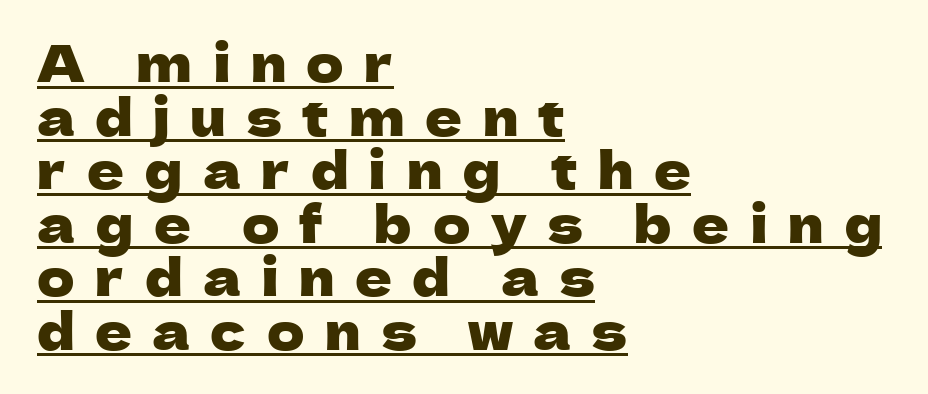
{"serif": "no", "italic": "no", "width": "normal", "stroke_contrast": "low", "x_height": "medium", "monospaced": "no", "underline": "yes", "align": "left", "line_spacing": "tight", "line_spacing_ratio": 1.05, "letter_spacing": "wide", "letter_spacing_em": 0.4, "glyph_px": 51}
